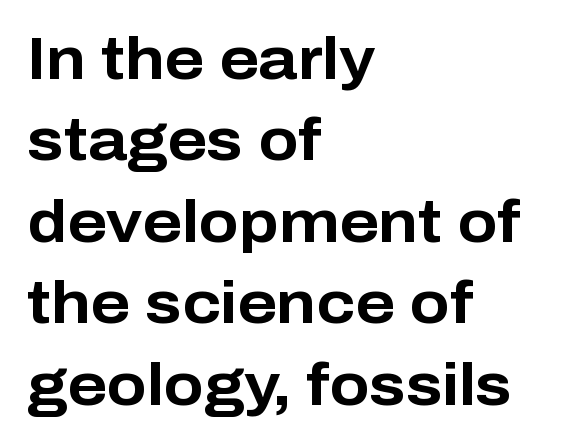
{"serif": "no", "italic": "no", "bold": "yes", "weight": "bold", "width": "normal", "stroke_contrast": "low", "x_height": "medium", "monospaced": "no", "underline": "no", "align": "left", "line_spacing": "normal", "line_spacing_ratio": 1.38, "letter_spacing": "normal", "letter_spacing_em": 0.0, "glyph_px": 59}
